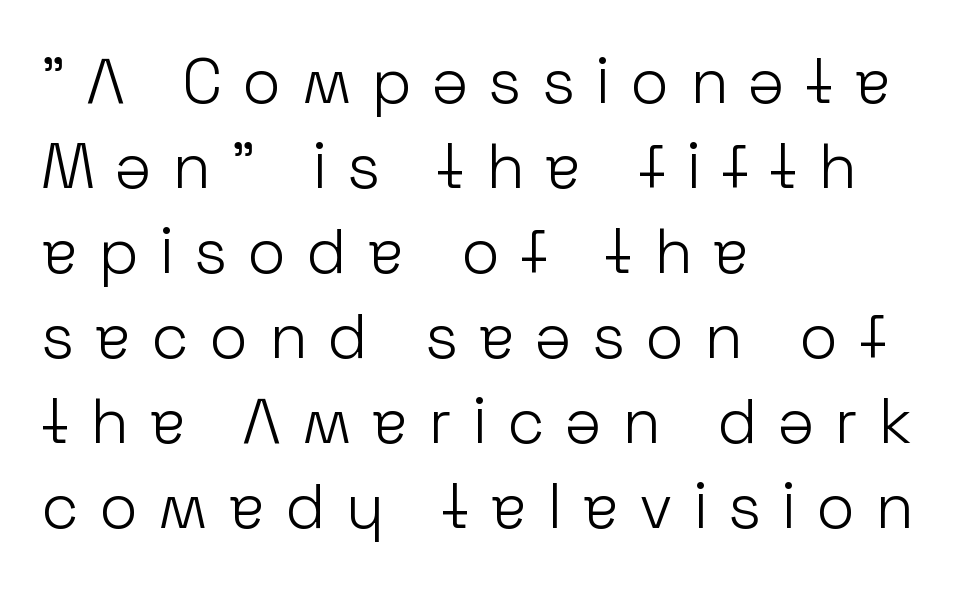
The weight tops out at a normal text grade. Descender tails drop into unmarked territory. The rendering uses natural spacing where letterforms have individual widths. The lettering stays uniformly vertical, giving the passage a roman look. The font family rendered here belongs to the sans-serif group.
